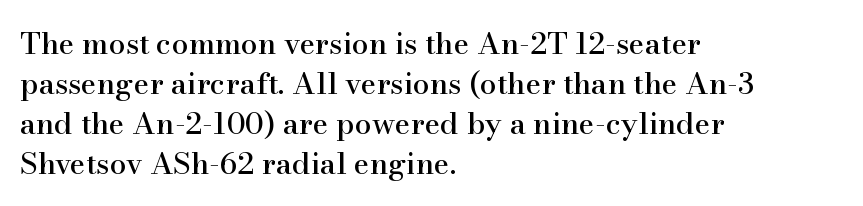
Q: Is the text italic (slanted)? A: No, it is upright.
Q: Is the typeface a serif or a sans-serif typeface? A: Serif.
Q: Is the text underlined? A: No.
Q: How is the paragraph aligned? A: Left-aligned.
Q: Is the spacing between letters normal or unusually wide? A: Normal.
Q: Is the spacing between lines tight, normal or loose? A: Normal.
Q: Width (condensed, normal, or wide)? A: Normal.
Q: Stroke contrast? A: High.
Q: x-height? A: Small.
Q: Monospaced? A: No.
